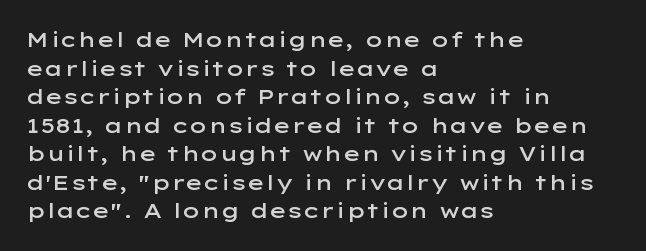
The image shows 21 px text type, upright; set left-aligned, normal line spacing (1.36x), normal letter spacing, not underlined.
